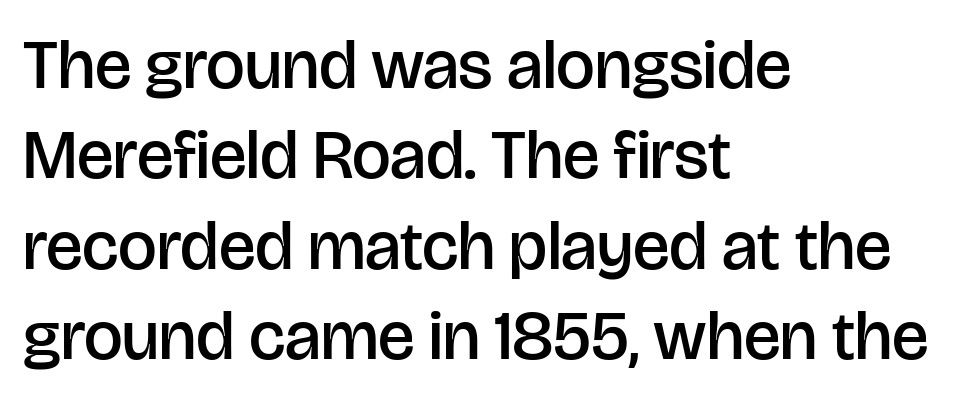
{"serif": "no", "italic": "no", "bold": "semi", "weight": "semibold", "width": "normal", "stroke_contrast": "low", "x_height": "large", "monospaced": "no", "underline": "no", "align": "left", "line_spacing": "normal", "line_spacing_ratio": 1.31, "letter_spacing": "normal", "letter_spacing_em": 0.0, "glyph_px": 69}
